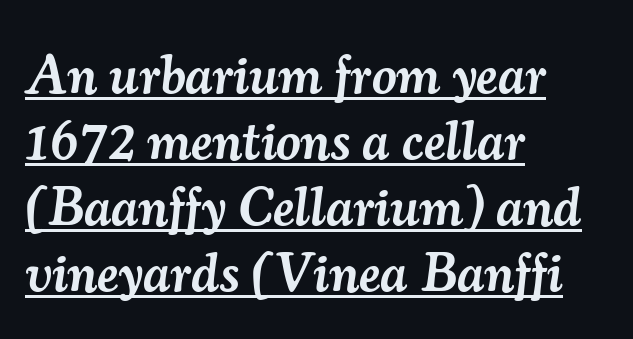
Nobody touched the tracking dial on this one. Firm but not heavy-handed strokes: this text is semibold. Glance below the letters and you will spot a drawn line. Letterform terminals end in serifs throughout the passage. The text block is weighted toward the left margin, trailing off unevenly rightward.
